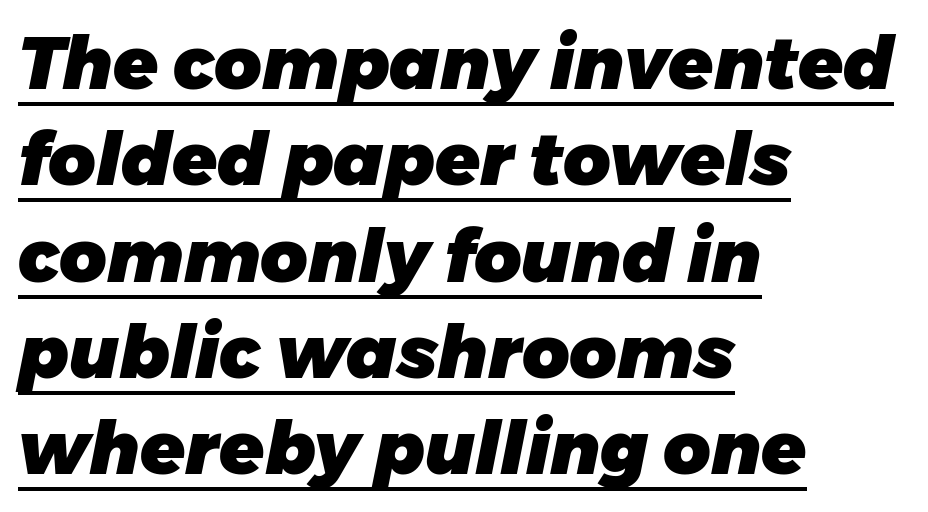
The image shows 73 px heavy type, italic (leaning right); set left-aligned, normal line spacing (1.32x), normal letter spacing, underlined; low stroke contrast and a medium x-height.
